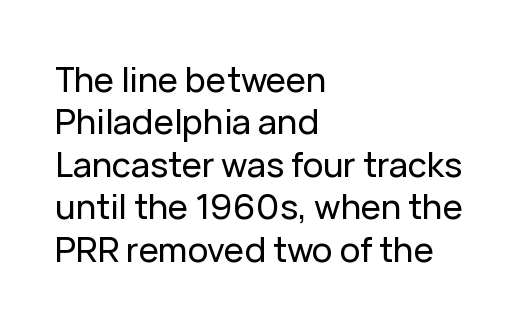
Q: Is the text italic (slanted)? A: No, it is upright.
Q: Is the typeface a serif or a sans-serif typeface? A: Sans-serif.
Q: Is the text underlined? A: No.
Q: How is the paragraph aligned? A: Left-aligned.
Q: Is the spacing between letters normal or unusually wide? A: Normal.
Q: Is the spacing between lines tight, normal or loose? A: Normal.
Q: Width (condensed, normal, or wide)? A: Normal.
Q: Stroke contrast? A: Low.
Q: x-height? A: Medium.
Q: Monospaced? A: No.
